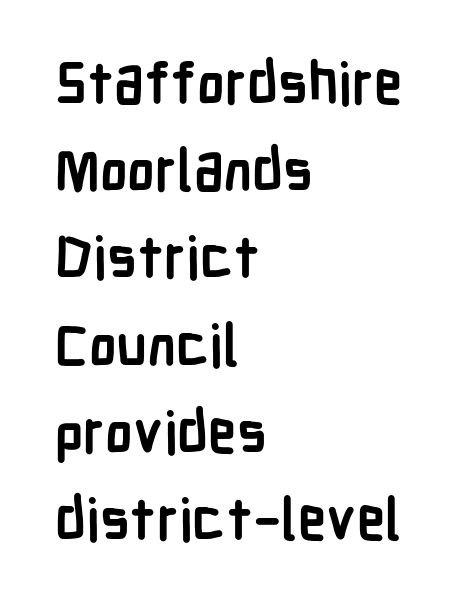
Q: Is the text bold? A: Yes.
Q: Is the text italic (slanted)? A: No, it is upright.
Q: Is the typeface a serif or a sans-serif typeface? A: Sans-serif.
Q: Is the text underlined? A: No.
Q: How is the paragraph aligned? A: Left-aligned.
Q: Is the spacing between letters normal or unusually wide? A: Normal.
Q: Is the spacing between lines tight, normal or loose? A: Normal.
Q: Width (condensed, normal, or wide)? A: Condensed.
Q: Stroke contrast? A: Low.
Q: x-height? A: Medium.
Q: Monospaced? A: No.
